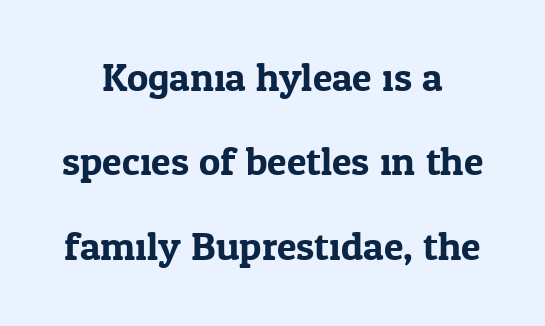
Q: Is the text italic (slanted)? A: No, it is upright.
Q: Is the typeface a serif or a sans-serif typeface? A: Serif.
Q: Is the text underlined? A: No.
Q: How is the paragraph aligned? A: Centered.
Q: Is the spacing between letters normal or unusually wide? A: Normal.
Q: Is the spacing between lines tight, normal or loose? A: Loose.
Q: Width (condensed, normal, or wide)? A: Normal.
Q: Stroke contrast? A: Low.
Q: x-height? A: Medium.
Q: Monospaced? A: No.
